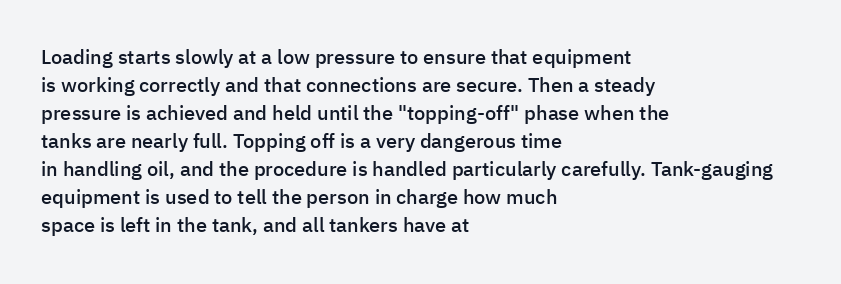
The image shows 20 px text type, upright; set left-aligned, normal line spacing (1.4x), normal letter spacing, not underlined.
